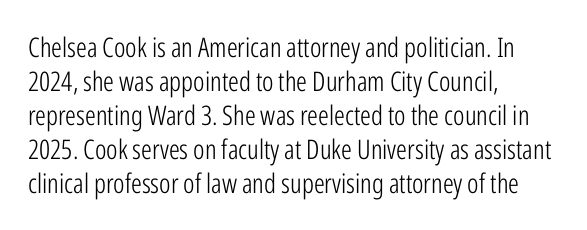
{"italic": "no", "bold": "no", "underline": "no", "align": "left", "line_spacing": "normal", "line_spacing_ratio": 1.26, "letter_spacing": "normal", "letter_spacing_em": 0.0, "glyph_px": 27}
